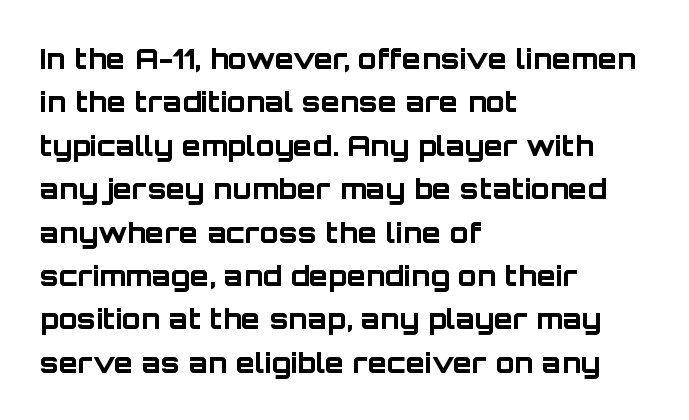
Q: Is the text bold? A: Yes.
Q: Is the text italic (slanted)? A: No, it is upright.
Q: Is the typeface a serif or a sans-serif typeface? A: Sans-serif.
Q: Is the text underlined? A: No.
Q: How is the paragraph aligned? A: Left-aligned.
Q: Is the spacing between letters normal or unusually wide? A: Normal.
Q: Is the spacing between lines tight, normal or loose? A: Normal.
Q: Width (condensed, normal, or wide)? A: Normal.
Q: Stroke contrast? A: Low.
Q: x-height? A: Large.
Q: Monospaced? A: No.
